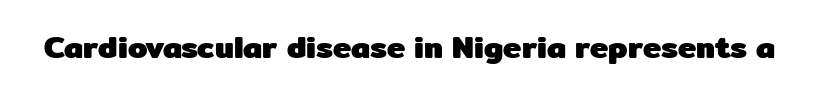
Q: Is the text bold? A: Yes.
Q: Is the text italic (slanted)? A: No, it is upright.
Q: Is the typeface a serif or a sans-serif typeface? A: Sans-serif.
Q: Is the text underlined? A: No.
Q: Is the spacing between letters normal or unusually wide? A: Normal.
Q: Width (condensed, normal, or wide)? A: Normal.
Q: Stroke contrast? A: Low.
Q: x-height? A: Medium.
Q: Monospaced? A: No.
